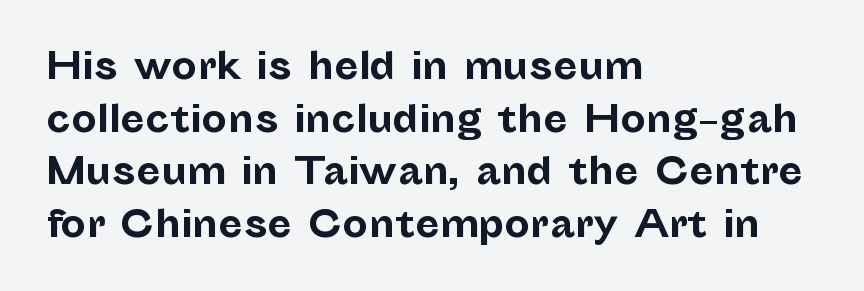
The image shows 36 px bold sans-serif type, upright; set left-aligned, normal line spacing (1.46x), normal letter spacing, not underlined; low stroke contrast and a medium x-height.
